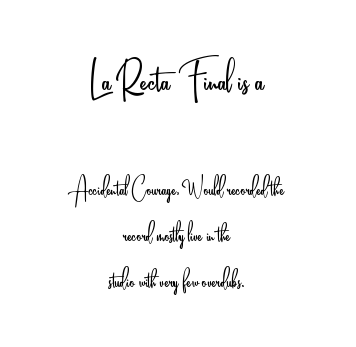
Q: Is the text bold? A: No.
Q: Is the typeface a serif or a sans-serif typeface? A: Sans-serif.
Q: Is the text underlined? A: No.
Q: How is the paragraph aligned? A: Centered.
Q: Is the spacing between letters normal or unusually wide? A: Normal.
Q: Is the spacing between lines tight, normal or loose? A: Normal.
Q: Which block of text is set in a larger size, the first (top) or the second (bottom)? A: The first (top) one.
Q: Width (condensed, normal, or wide)? A: Condensed.
Q: Stroke contrast? A: Low.
Q: x-height? A: Small.
Q: Monospaced? A: No.
